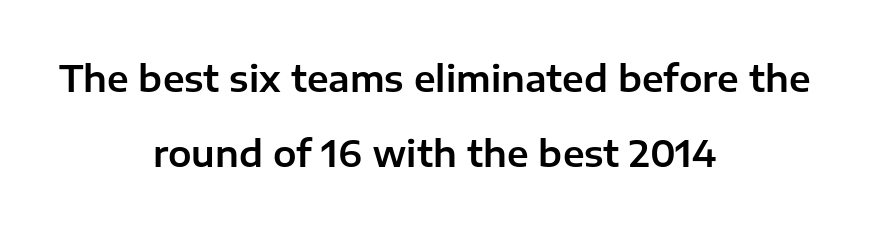
The image shows 35 px sans-serif type, upright; set centered, loose line spacing (2.15x), normal letter spacing, not underlined; low stroke contrast and a medium x-height.
